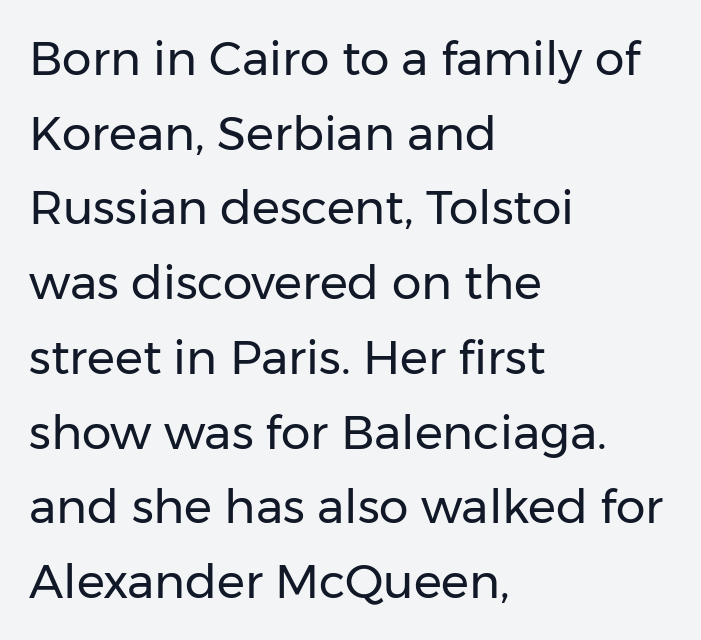
Q: Is the text bold? A: No.
Q: Is the text italic (slanted)? A: No, it is upright.
Q: Is the typeface a serif or a sans-serif typeface? A: Sans-serif.
Q: Is the text underlined? A: No.
Q: How is the paragraph aligned? A: Left-aligned.
Q: Is the spacing between letters normal or unusually wide? A: Normal.
Q: Is the spacing between lines tight, normal or loose? A: Normal.
Q: Width (condensed, normal, or wide)? A: Normal.
Q: Stroke contrast? A: Low.
Q: x-height? A: Medium.
Q: Monospaced? A: No.
